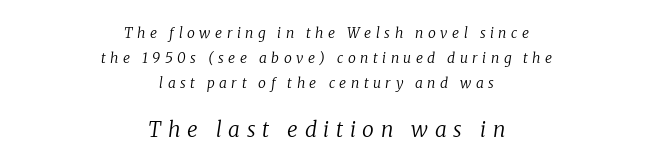
Is the lower block the larger one? Yes — the lower block carries the bigger type. Check under the words: just untouched page. Style check: oblique. The rag falls on both sides of this text block equally.
